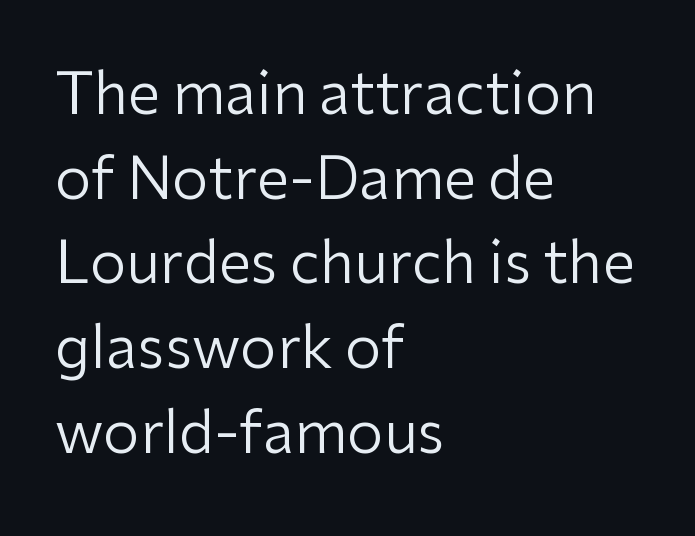
The image shows 58 px regular-weight sans-serif type, upright; set left-aligned, normal line spacing (1.46x), normal letter spacing, not underlined; low stroke contrast and a medium x-height.
